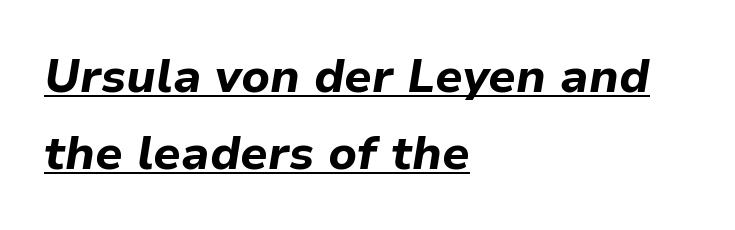
Does the weight exceed regular? Yes, all the way to bold. The line-height multiplier appears to be the usual default. Proportional: the letters do not fall into vertical columns. Letter spacing: default. Italic? Definitely — the glyphs are oblique.
